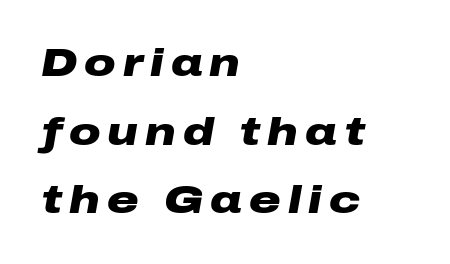
Q: Is the text bold? A: Yes.
Q: Is the text italic (slanted)? A: Yes, it leans right by about 10 degrees.
Q: Is the text underlined? A: No.
Q: How is the paragraph aligned? A: Left-aligned.
Q: Width (condensed, normal, or wide)? A: Wide.
Q: Stroke contrast? A: Low.
Q: x-height? A: Medium.
Q: Monospaced? A: No.
